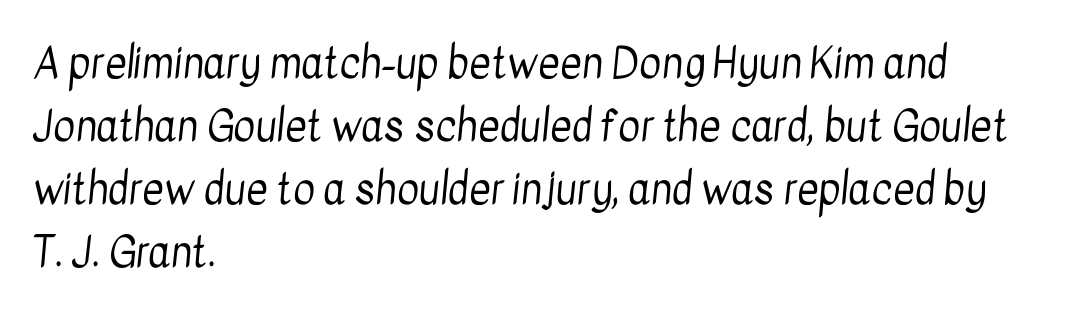
The ragged edge is on the right, which tells us the setting is flush left. Descenders hang freely into open space. Think of a printed novel: that variable character pitch is what you see here. How would I describe the line gaps? Plain and ordinary. Inter-character spacing is left at the font's built-in metrics. The text was rendered using a sans face with plain stroke endings.
